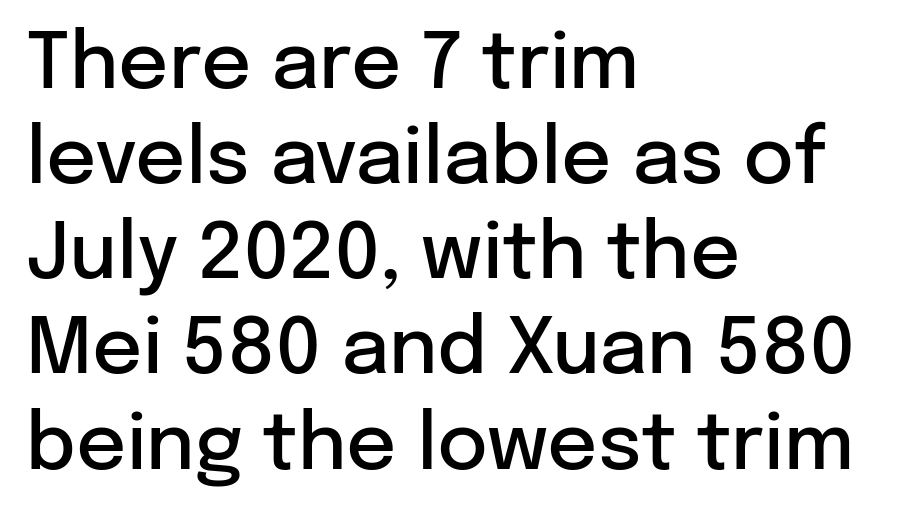
Q: Is the text bold? A: Semi-bold.
Q: Is the text italic (slanted)? A: No, it is upright.
Q: Is the typeface a serif or a sans-serif typeface? A: Sans-serif.
Q: Is the text underlined? A: No.
Q: How is the paragraph aligned? A: Left-aligned.
Q: Is the spacing between letters normal or unusually wide? A: Normal.
Q: Width (condensed, normal, or wide)? A: Normal.
Q: Stroke contrast? A: Low.
Q: x-height? A: Medium.
Q: Monospaced? A: No.
